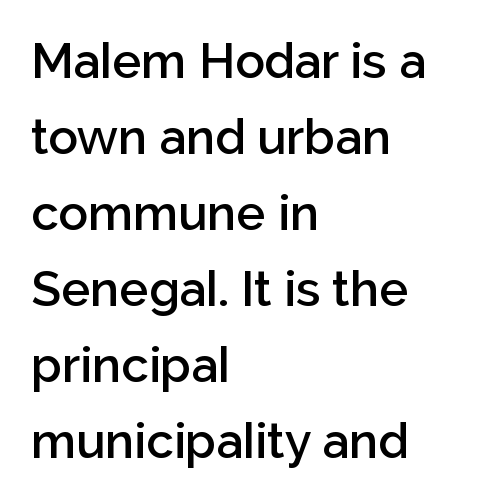
The face used here is proportionally spaced, like ordinary book or web type. Reading down the block, your eye returns to a fixed left position each line. Reading down the column, the eye jumps a familiar distance to each next line. Decoration check: the copy has no underline.
